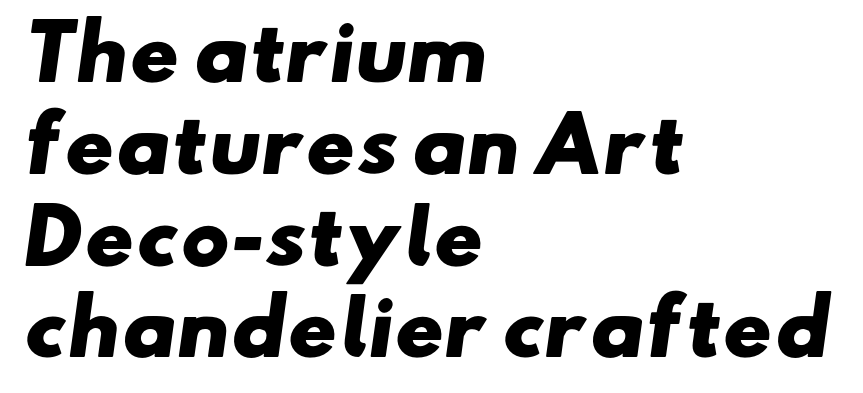
Q: Is the text bold? A: Yes.
Q: Is the typeface a serif or a sans-serif typeface? A: Sans-serif.
Q: Is the text underlined? A: No.
Q: How is the paragraph aligned? A: Left-aligned.
Q: Is the spacing between letters normal or unusually wide? A: Normal.
Q: Width (condensed, normal, or wide)? A: Wide.
Q: Stroke contrast? A: Low.
Q: x-height? A: Small.
Q: Monospaced? A: No.
